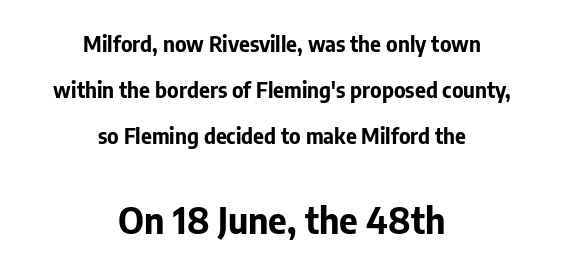
It's the straight-up-and-down kind of type. The lower block of text is set noticeably larger than the block above it. Heavy-handed strokes throughout: this text is bold. A typesetter would call this proportional, since set widths differ per character.
